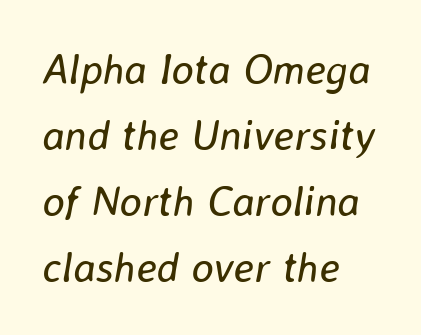
Looks like regular typesetting: each glyph gets only the width it needs. Letters have the restrained weight of plain body copy at most. There is no visible air inserted between adjacent glyphs. The zone under the glyphs is completely vacant. A normal amount of white space separates one row of letters from the next.
